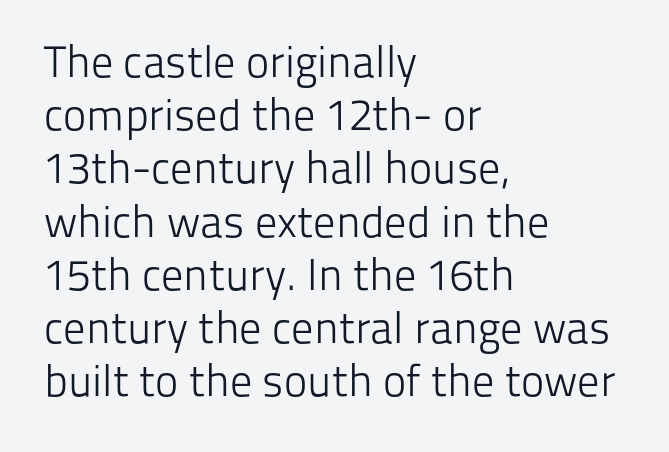
Ink coverage per letter is moderate at most. The rendering keeps characters at their native spacing. The zone under the glyphs is completely vacant. You could not count columns in this text — the font is proportionally spaced. The letters carry no serifs — their stems end cleanly without finishing strokes. Unlike italic type, these characters show no tilt at all.
